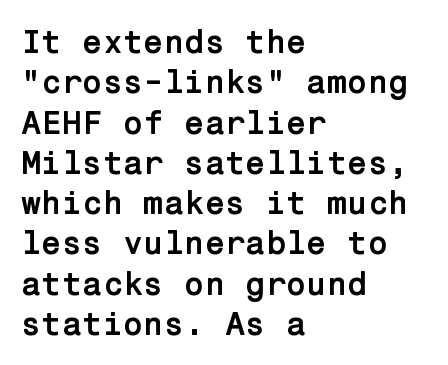
Q: Is the text bold? A: Yes.
Q: Is the text italic (slanted)? A: No, it is upright.
Q: Is the typeface a serif or a sans-serif typeface? A: Sans-serif.
Q: Is the text underlined? A: No.
Q: How is the paragraph aligned? A: Left-aligned.
Q: Is the spacing between letters normal or unusually wide? A: Normal.
Q: Width (condensed, normal, or wide)? A: Normal.
Q: Stroke contrast? A: Low.
Q: x-height? A: Medium.
